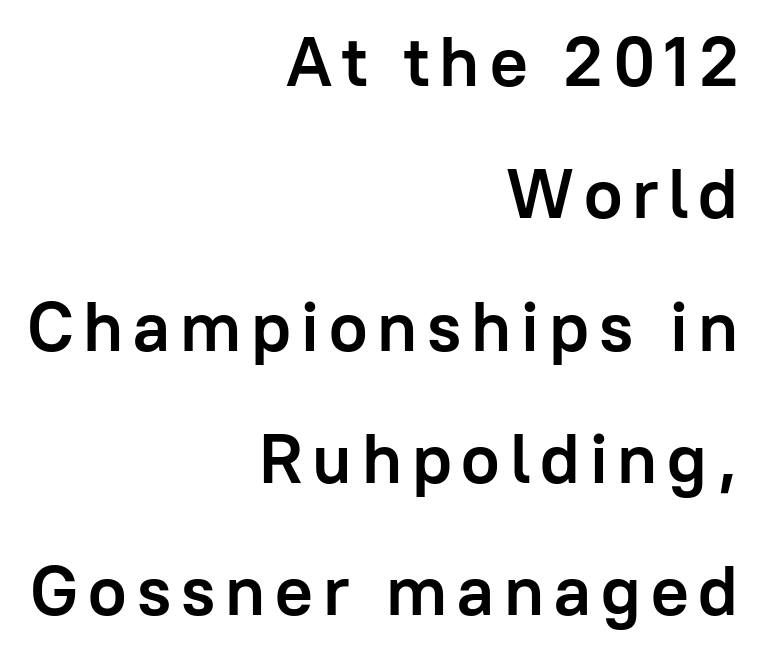
Q: Is the text bold? A: Yes.
Q: Is the text italic (slanted)? A: No, it is upright.
Q: Is the typeface a serif or a sans-serif typeface? A: Sans-serif.
Q: Is the text underlined? A: No.
Q: How is the paragraph aligned? A: Right-aligned.
Q: Width (condensed, normal, or wide)? A: Normal.
Q: Stroke contrast? A: Low.
Q: x-height? A: Medium.
Q: Monospaced? A: No.
